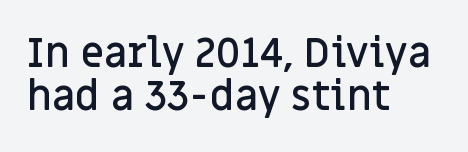
The image shows 41 px semibold sans-serif type, upright; set left-aligned, tight line spacing (1.04x), normal letter spacing, not underlined; low stroke contrast and a large x-height.
